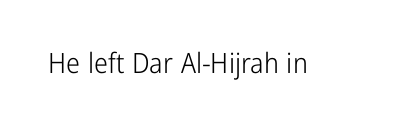
The image shows 28 px light, condensed sans-serif type, upright; set normal letter spacing, not underlined; low stroke contrast and a medium x-height.
